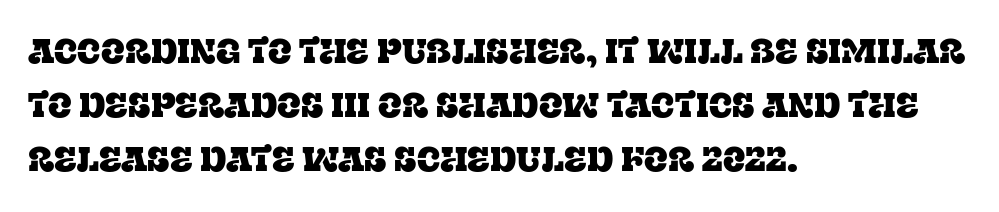
Q: Is the text italic (slanted)? A: No, it is upright.
Q: Is the typeface a serif or a sans-serif typeface? A: Serif.
Q: Is the text underlined? A: No.
Q: How is the paragraph aligned? A: Left-aligned.
Q: Is the spacing between letters normal or unusually wide? A: Normal.
Q: Is the spacing between lines tight, normal or loose? A: Normal.
Q: Width (condensed, normal, or wide)? A: Normal.
Q: Stroke contrast? A: Low.
Q: x-height? A: Large.
Q: Monospaced? A: No.
